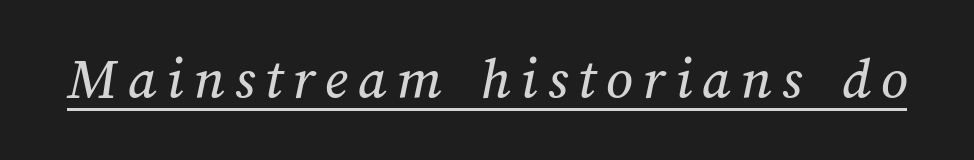
Here the designer chose a conventional face with non-uniform glyph widths. Quick note: underline on.
